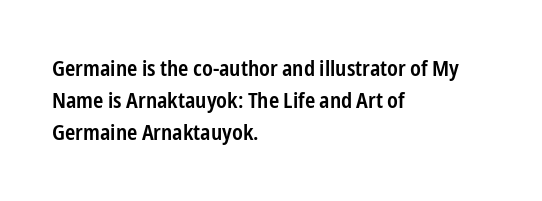
A typesetter would mark this as roman, not italic. If you drew a ruler down the left edge, every line would touch it. Look at the tracking — it's just the regular setting, nothing added. Regular leading.
